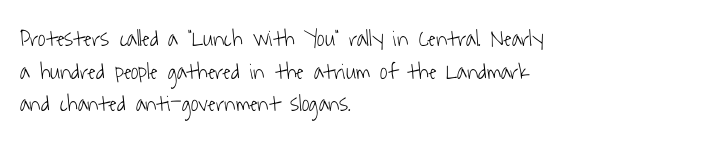
Q: Is the text bold? A: No.
Q: Is the text underlined? A: No.
Q: How is the paragraph aligned? A: Left-aligned.
Q: Is the spacing between letters normal or unusually wide? A: Normal.
Q: Is the spacing between lines tight, normal or loose? A: Normal.
